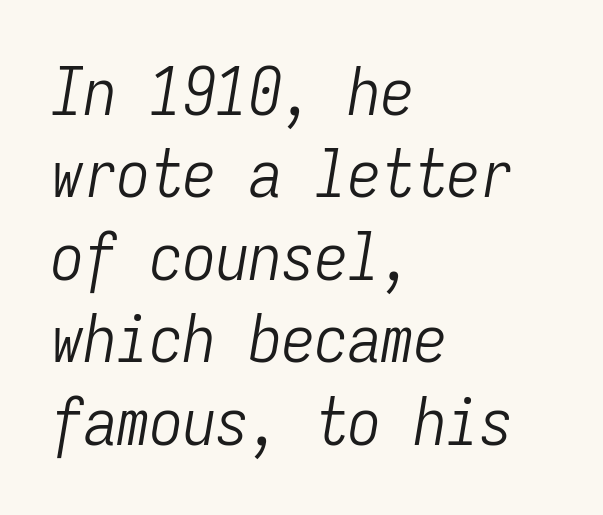
Q: Is the text bold? A: No.
Q: Is the text italic (slanted)? A: Yes, it leans right by about 9 degrees.
Q: Is the text underlined? A: No.
Q: How is the paragraph aligned? A: Left-aligned.
Q: Is the spacing between letters normal or unusually wide? A: Normal.
Q: Is the spacing between lines tight, normal or loose? A: Normal.
Q: Width (condensed, normal, or wide)? A: Condensed.
Q: Stroke contrast? A: Low.
Q: x-height? A: Medium.
Q: Monospaced? A: Yes.
